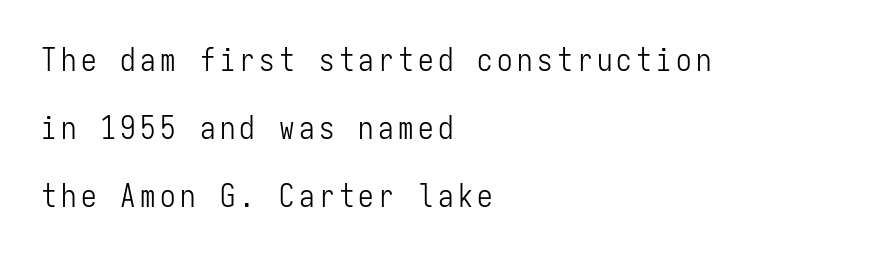
The image shows 31 px light, condensed sans-serif type, upright, monospaced; set left-aligned, loose line spacing (2.19x), not underlined; low stroke contrast and a medium x-height.
